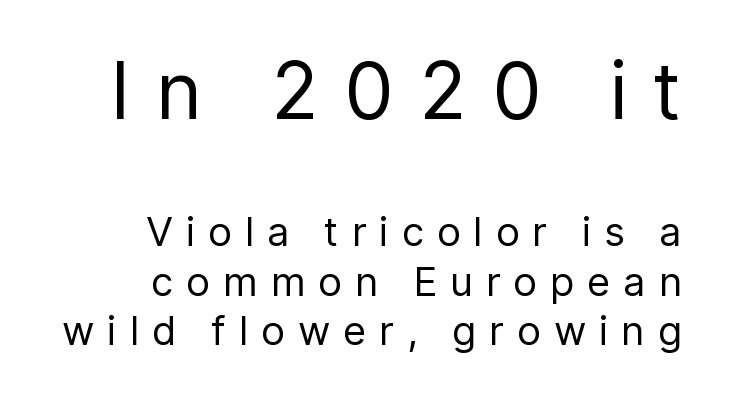
The image shows 79 px regular-weight sans-serif type, upright; set right-aligned, line spacing 1.24x, unusually wide letter spacing (+0.32 em), not underlined; the first (top) block is 1.98x larger; low stroke contrast and a medium x-height.
